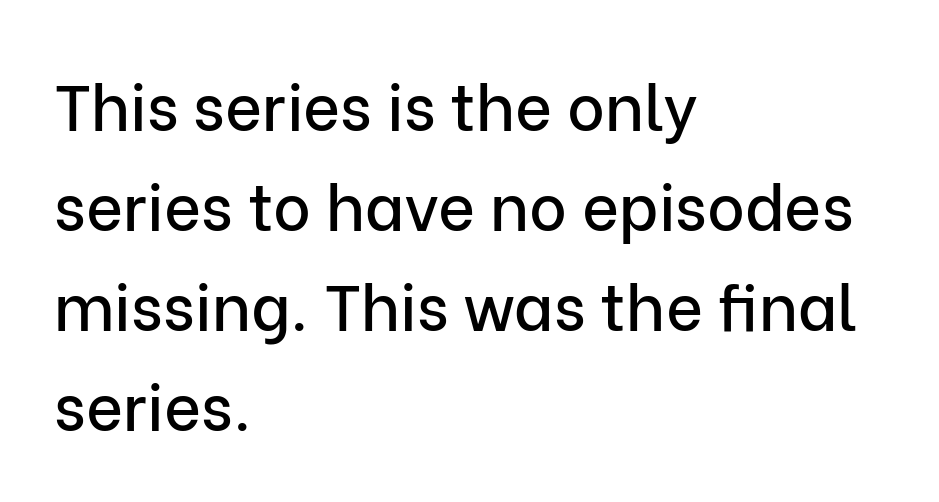
The image shows 64 px sans-serif type, upright; set left-aligned, normal line spacing (1.56x), normal letter spacing, not underlined; low stroke contrast and a medium x-height.
